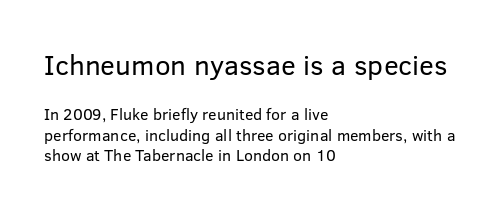
Q: Is the text bold? A: No.
Q: Is the text italic (slanted)? A: No, it is upright.
Q: Is the typeface a serif or a sans-serif typeface? A: Sans-serif.
Q: Is the text underlined? A: No.
Q: How is the paragraph aligned? A: Left-aligned.
Q: Is the spacing between letters normal or unusually wide? A: Normal.
Q: Is the spacing between lines tight, normal or loose? A: Normal.
Q: Which block of text is set in a larger size, the first (top) or the second (bottom)? A: The first (top) one.
Q: Width (condensed, normal, or wide)? A: Normal.
Q: Stroke contrast? A: Low.
Q: x-height? A: Medium.
Q: Monospaced? A: No.
